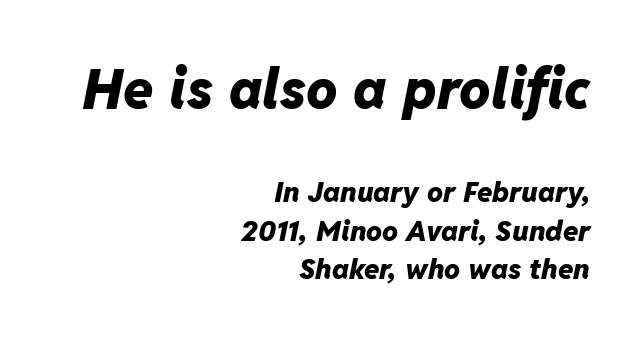
The image shows 55 px heavy type, italic (leaning right); set right-aligned, normal line spacing (1.38x), normal letter spacing, not underlined; the first (top) block is 1.96x larger; low stroke contrast and a medium x-height.
